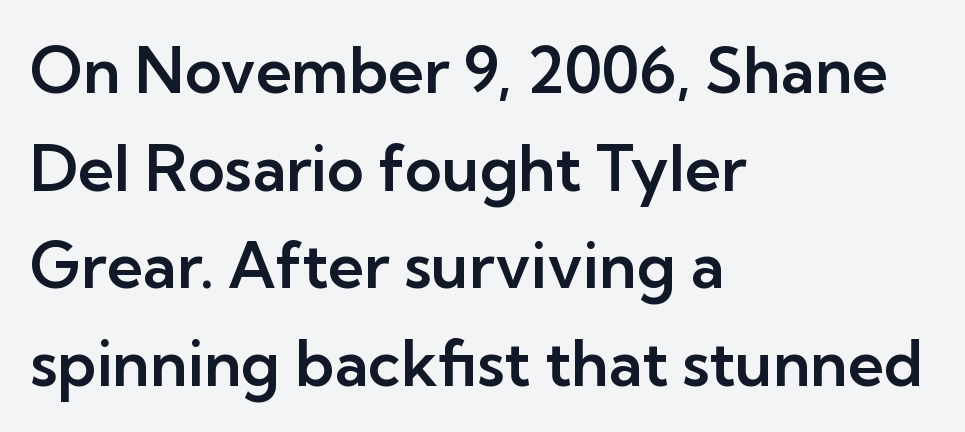
Q: Is the text italic (slanted)? A: No, it is upright.
Q: Is the typeface a serif or a sans-serif typeface? A: Sans-serif.
Q: Is the text underlined? A: No.
Q: How is the paragraph aligned? A: Left-aligned.
Q: Is the spacing between letters normal or unusually wide? A: Normal.
Q: Is the spacing between lines tight, normal or loose? A: Normal.
Q: Width (condensed, normal, or wide)? A: Normal.
Q: Stroke contrast? A: Low.
Q: x-height? A: Medium.
Q: Monospaced? A: No.
